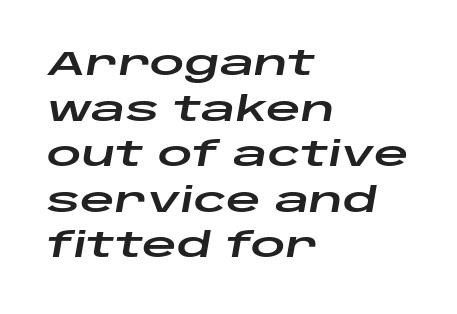
Does the lettering tilt? It does — this is italic. The rendering uses a moderate line-height, typical for paragraphs. Is this a fixed-width face? No — the glyphs have proportional, varying widths. The foot of each line stays bare and open.
